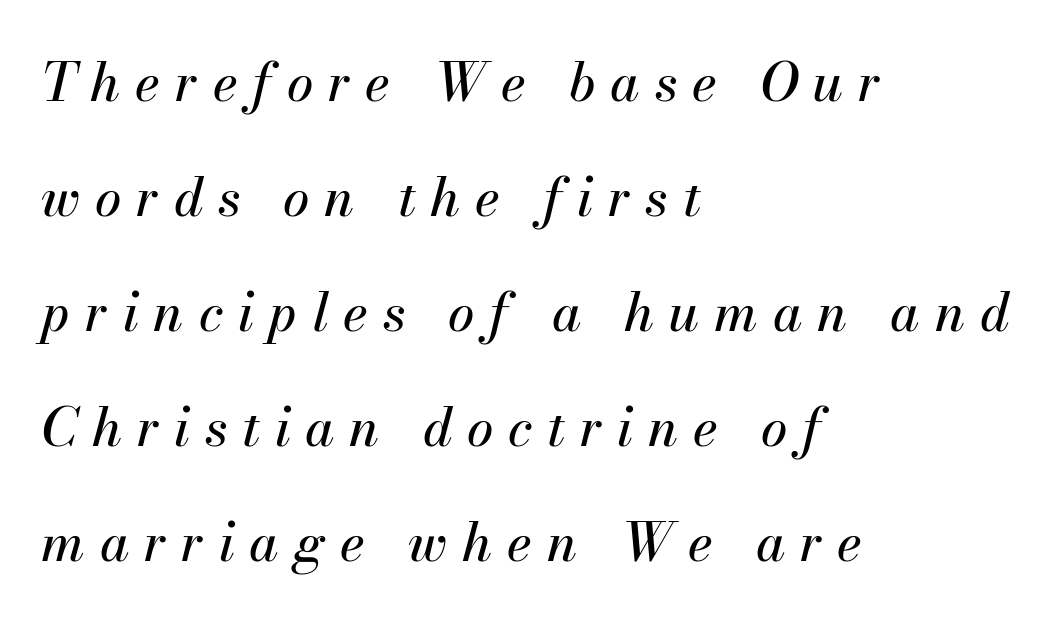
The passage is arranged the way most books set body copy — flush left. How are the letters spaced? Widely, with obvious added tracking. The passage shown is not underscored anywhere. Looks like regular typesetting: each glyph gets only the width it needs.
